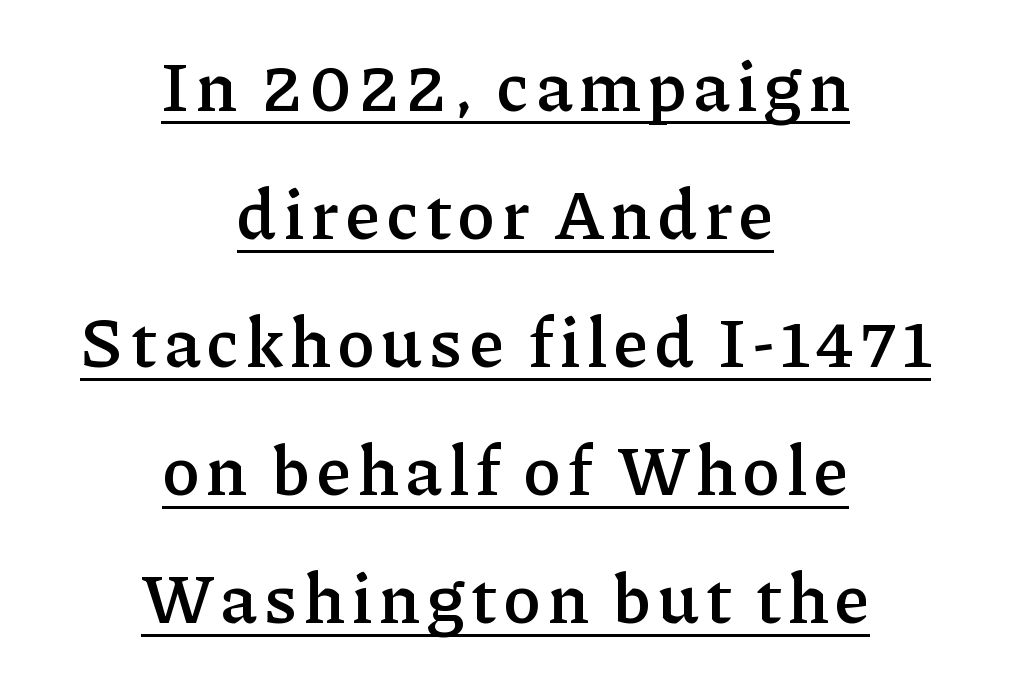
Q: Is the text bold? A: Semi-bold.
Q: Is the text italic (slanted)? A: No, it is upright.
Q: Is the typeface a serif or a sans-serif typeface? A: Serif.
Q: Is the text underlined? A: Yes.
Q: How is the paragraph aligned? A: Centered.
Q: Width (condensed, normal, or wide)? A: Normal.
Q: Stroke contrast? A: Low.
Q: x-height? A: Medium.
Q: Monospaced? A: No.
